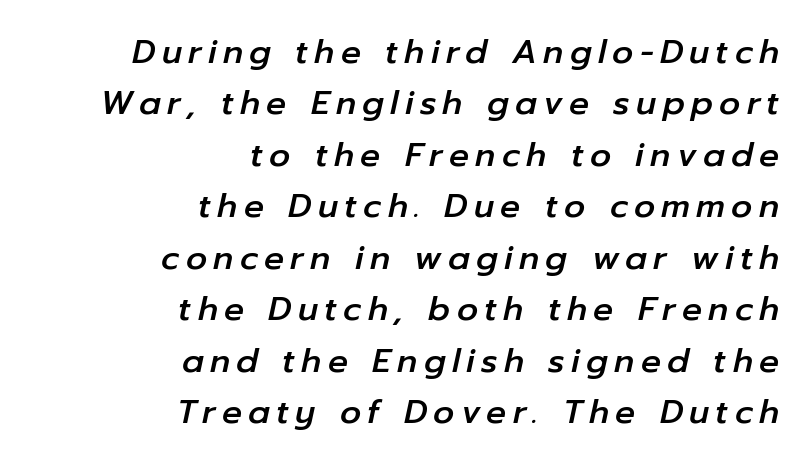
{"italic": "yes", "lean": "right", "slant_degrees": 12, "width": "normal", "stroke_contrast": "low", "x_height": "medium", "monospaced": "no", "underline": "no", "align": "right", "line_spacing": "normal", "line_spacing_ratio": 1.56, "glyph_px": 33}
